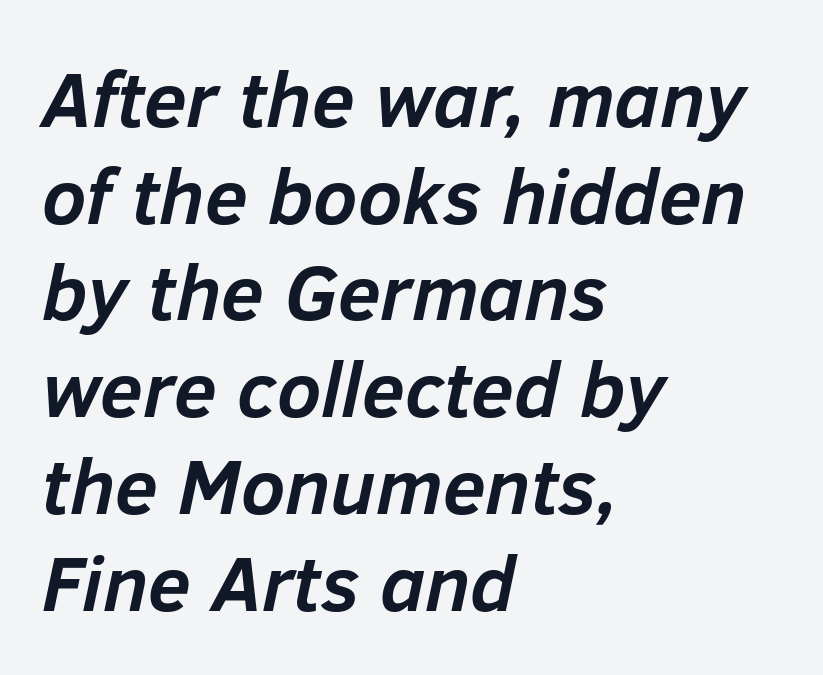
The passage shown leans; its letterforms are oblique. How are the letters spaced? Ordinarily, with no added tracking. Glance below the letters and you will spot only blank space. Typesetter's note: full bold, strokes at maximum text heaviness.
